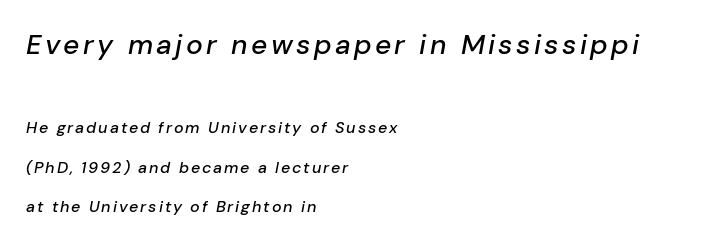
The image shows 28 px text type, italic (leaning right); set left-aligned, loose line spacing (2.46x), not underlined; the first (top) block is 1.75x larger; low stroke contrast and a medium x-height.
